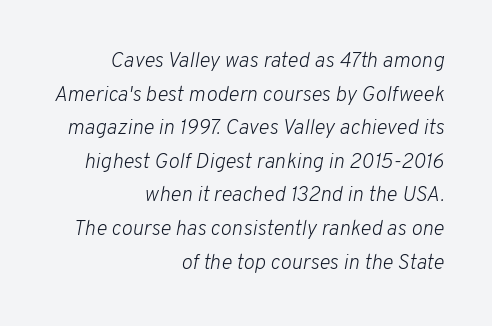
Q: Is the text bold? A: No.
Q: Is the text italic (slanted)? A: Yes, it leans right by about 10 degrees.
Q: Is the text underlined? A: No.
Q: How is the paragraph aligned? A: Right-aligned.
Q: Is the spacing between letters normal or unusually wide? A: Normal.
Q: Is the spacing between lines tight, normal or loose? A: Normal.
